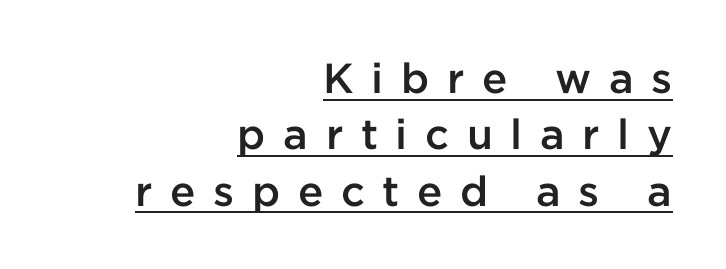
The image shows 42 px semibold sans-serif type, upright; set right-aligned, normal line spacing (1.34x), unusually wide letter spacing (+0.42 em), underlined; low stroke contrast and a medium x-height.
